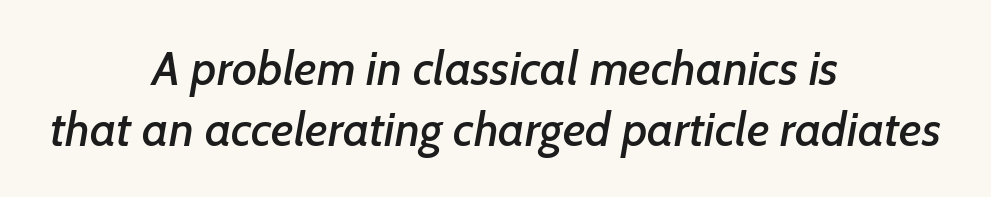
Q: Is the typeface a serif or a sans-serif typeface? A: Sans-serif.
Q: Is the text underlined? A: No.
Q: How is the paragraph aligned? A: Centered.
Q: Is the spacing between letters normal or unusually wide? A: Normal.
Q: Is the spacing between lines tight, normal or loose? A: Normal.
Q: Width (condensed, normal, or wide)? A: Normal.
Q: Stroke contrast? A: Low.
Q: x-height? A: Medium.
Q: Monospaced? A: No.
